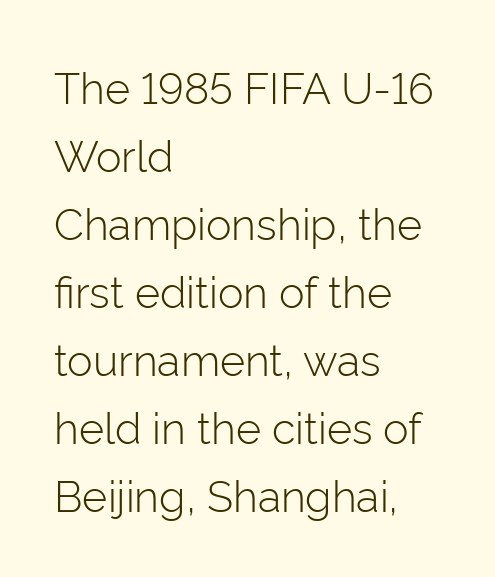
The image shows 43 px light sans-serif type, upright; set left-aligned, normal line spacing (1.58x), normal letter spacing, not underlined; low stroke contrast and a medium x-height.
